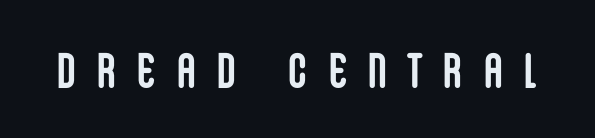
You can tell it's not italic because the verticals are truly vertical. You'd pick this weight for a headline — it's a proper bold. Each letter keeps its own natural width here, so spacing adapts to shape. Letters rest on an invisible, unmarked baseline.
